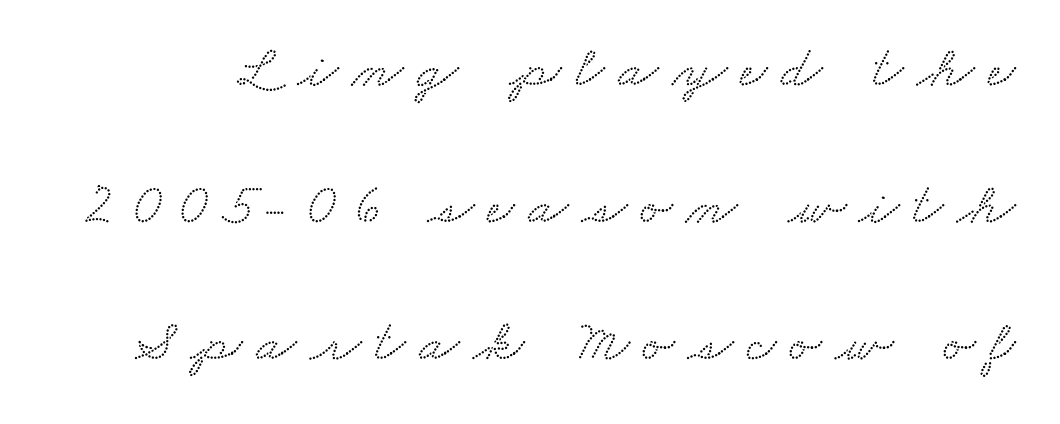
Q: Is the typeface a serif or a sans-serif typeface? A: Serif.
Q: Is the text underlined? A: No.
Q: Is the spacing between letters normal or unusually wide? A: Unusually wide.
Q: Is the spacing between lines tight, normal or loose? A: Loose.
Q: Width (condensed, normal, or wide)? A: Wide.
Q: Stroke contrast? A: Low.
Q: x-height? A: Small.
Q: Monospaced? A: No.
